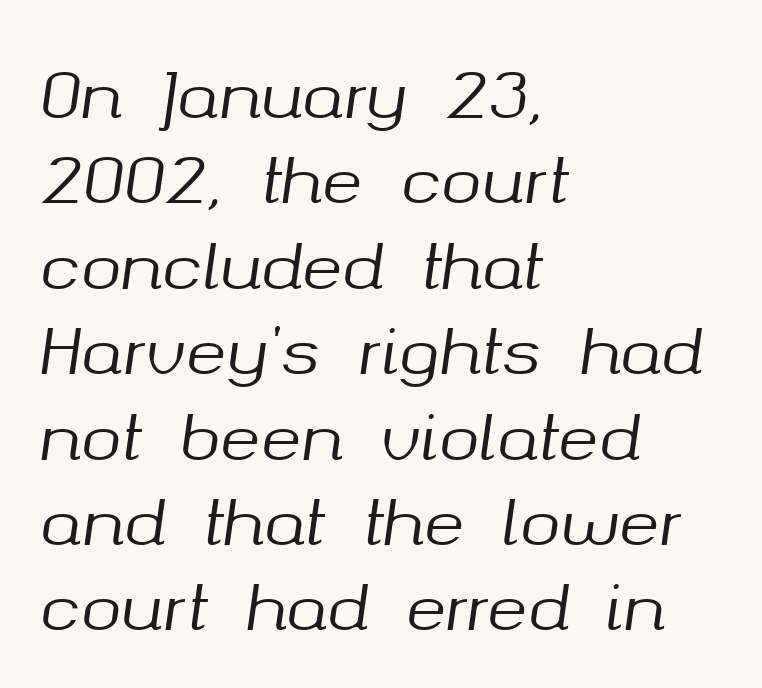
The image shows 61 px text type, italic (leaning right); set left-aligned, normal line spacing (1.4x), normal letter spacing, not underlined; medium stroke contrast and a medium x-height.
